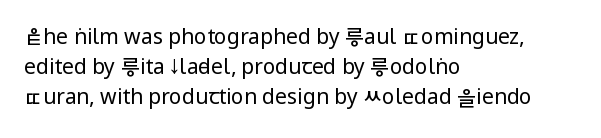
Q: Is the text bold? A: No.
Q: Is the text italic (slanted)? A: No, it is upright.
Q: Is the text underlined? A: No.
Q: How is the paragraph aligned? A: Left-aligned.
Q: Is the spacing between letters normal or unusually wide? A: Normal.
Q: Is the spacing between lines tight, normal or loose? A: Normal.
